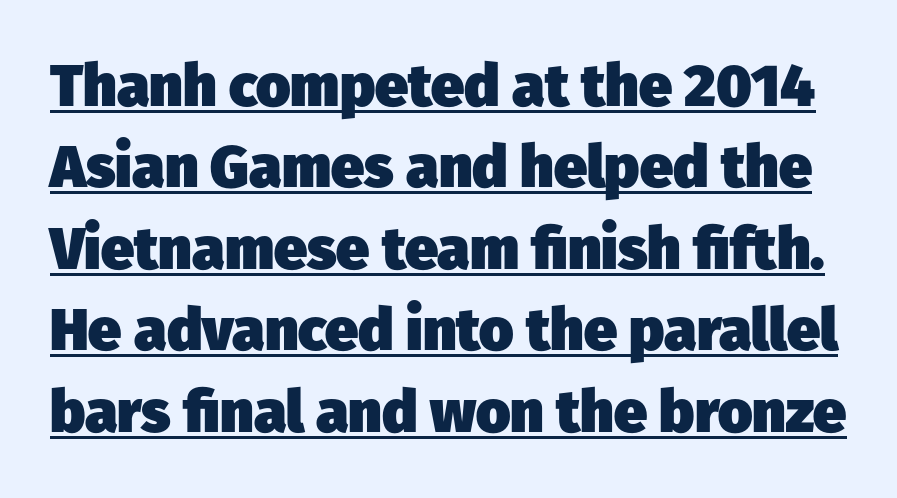
The image shows 59 px heavy sans-serif type; set normal line spacing (1.38x), normal letter spacing, underlined; low stroke contrast and a medium x-height.
